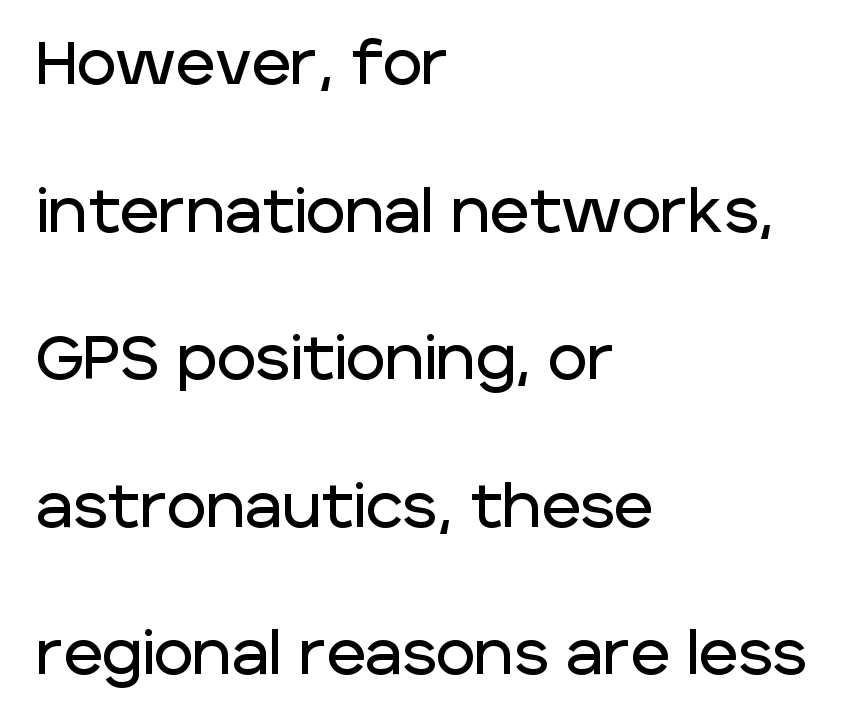
The image shows 60 px sans-serif type, upright; set left-aligned, loose line spacing (2.46x), normal letter spacing, not underlined; low stroke contrast and a large x-height.
